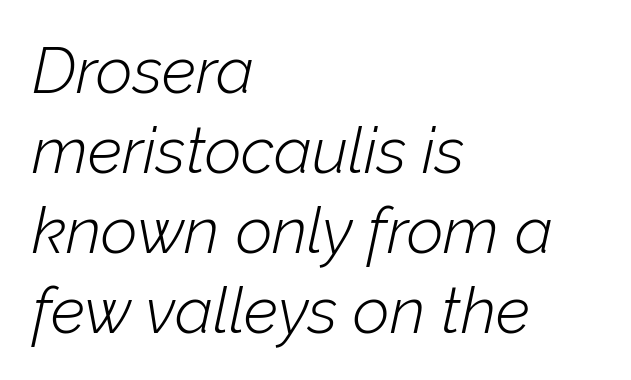
The image shows 64 px light type, italic (leaning right); set left-aligned, normal line spacing (1.25x), normal letter spacing, not underlined; low stroke contrast and a medium x-height.
